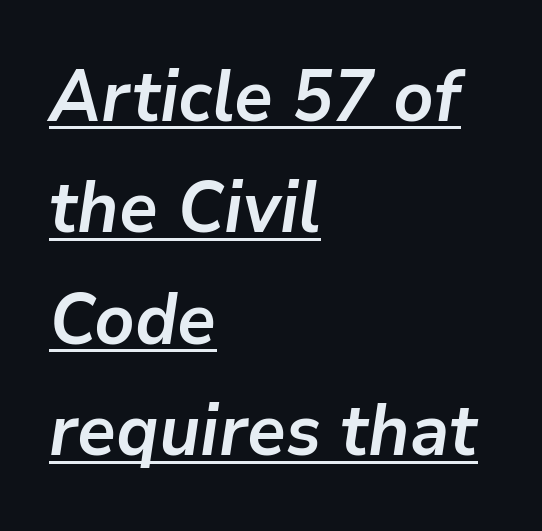
Q: Is the text bold? A: Yes.
Q: Is the text italic (slanted)? A: Yes, it leans right by about 9 degrees.
Q: Is the text underlined? A: Yes.
Q: How is the paragraph aligned? A: Left-aligned.
Q: Is the spacing between letters normal or unusually wide? A: Normal.
Q: Is the spacing between lines tight, normal or loose? A: Normal.
Q: Width (condensed, normal, or wide)? A: Normal.
Q: Stroke contrast? A: Low.
Q: x-height? A: Medium.
Q: Monospaced? A: No.
